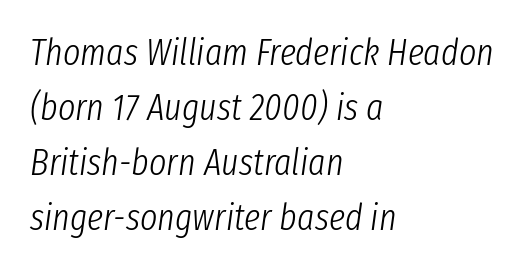
The image shows 37 px light, condensed type, italic (leaning right); set left-aligned, normal line spacing (1.49x), normal letter spacing, not underlined; low stroke contrast and a medium x-height.
